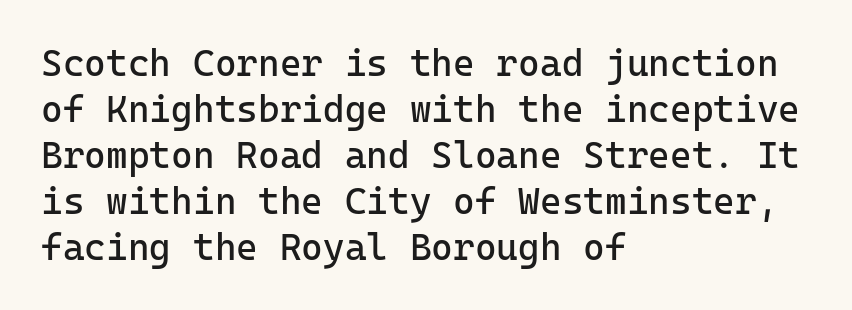
{"serif": "no", "italic": "no", "bold": "no", "weight": "regular", "width": "normal", "stroke_contrast": "low", "x_height": "medium", "monospaced": "yes", "underline": "no", "align": "left", "line_spacing_ratio": 1.24, "letter_spacing": "normal", "letter_spacing_em": 0.0, "glyph_px": 37}
